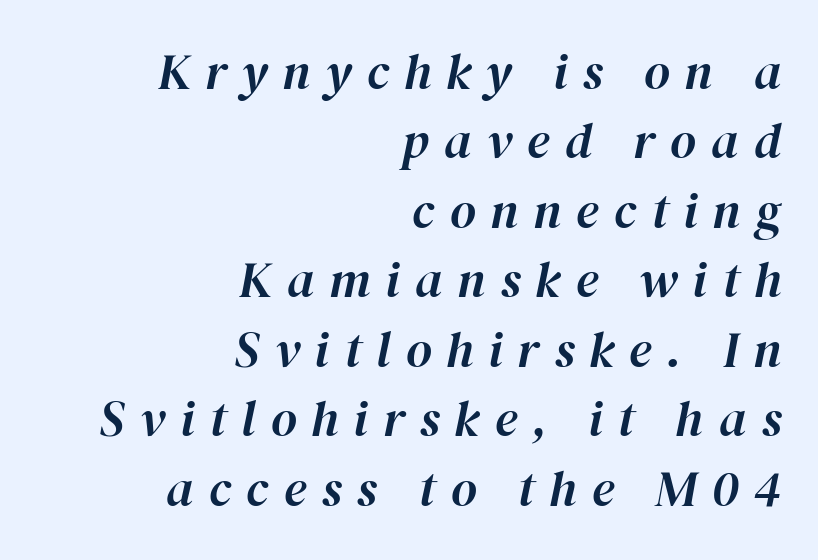
Q: Is the text italic (slanted)? A: Yes, it leans right by about 12 degrees.
Q: Is the text underlined? A: No.
Q: How is the paragraph aligned? A: Right-aligned.
Q: Is the spacing between letters normal or unusually wide? A: Unusually wide.
Q: Is the spacing between lines tight, normal or loose? A: Normal.
Q: Width (condensed, normal, or wide)? A: Normal.
Q: Stroke contrast? A: High.
Q: x-height? A: Medium.
Q: Monospaced? A: No.
